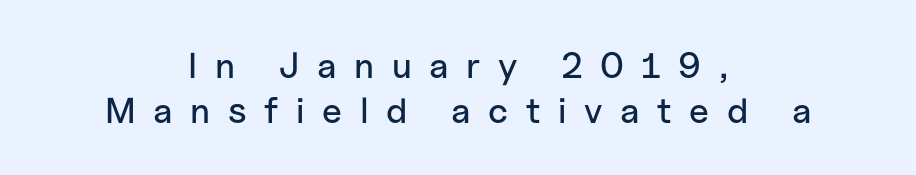
Do the characters align in a grid? No, the font is proportional. Any mark beneath the type? The region is blank. The type sits square on the baseline with zero lean. Loose tracking; the words dissolve into strings of separated letters.
